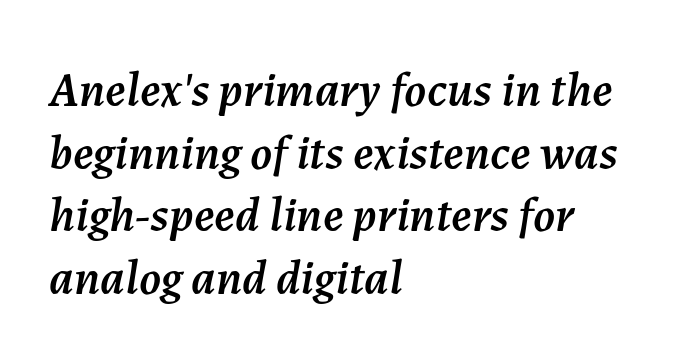
Q: Is the text italic (slanted)? A: Yes, it leans right by about 7 degrees.
Q: Is the text underlined? A: No.
Q: How is the paragraph aligned? A: Left-aligned.
Q: Is the spacing between letters normal or unusually wide? A: Normal.
Q: Is the spacing between lines tight, normal or loose? A: Normal.
Q: Width (condensed, normal, or wide)? A: Normal.
Q: Stroke contrast? A: Medium.
Q: x-height? A: Medium.
Q: Monospaced? A: No.
